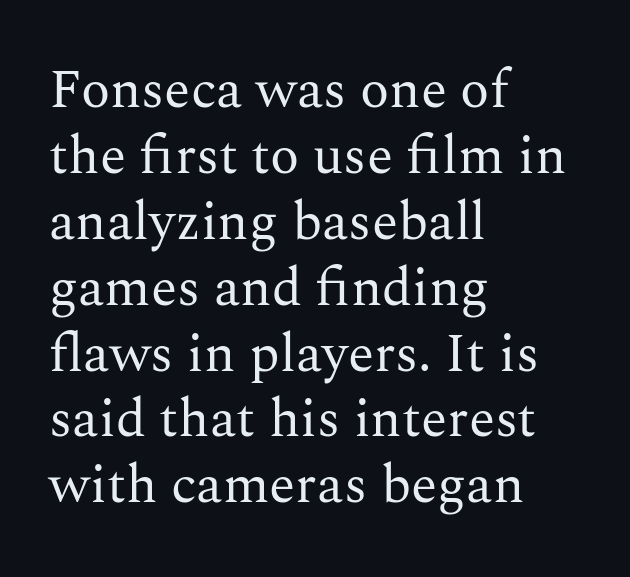
The image shows 54 px regular-weight serif type, upright; set left-aligned, line spacing 1.22x, normal letter spacing, not underlined; medium stroke contrast and a medium x-height.
